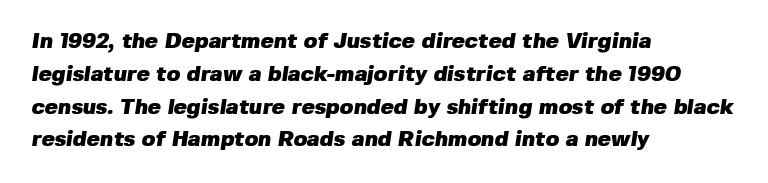
Q: Is the text bold? A: Yes.
Q: Is the text underlined? A: No.
Q: How is the paragraph aligned? A: Left-aligned.
Q: Is the spacing between letters normal or unusually wide? A: Normal.
Q: Is the spacing between lines tight, normal or loose? A: Normal.
